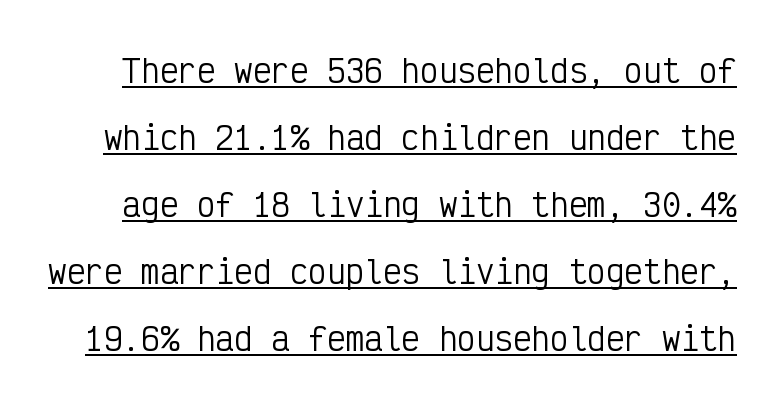
The string is rendered with underlining switched on. This sample uses a sans-serif face. Is this a fixed-width face? Yes — each glyph sits in an identical cell. Characters remain perfectly vertical along every line. Airy leading. The gaps between neighbouring characters are ordinary and unremarkable.
